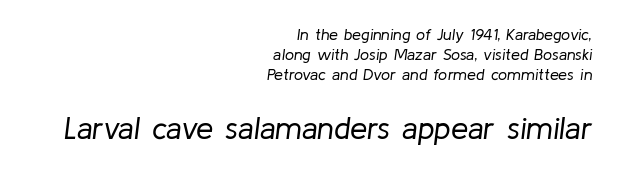
{"italic": "yes", "lean": "right", "slant_degrees": 8, "bold": "no", "weight": "regular", "width": "normal", "stroke_contrast": "low", "x_height": "medium", "monospaced": "no", "underline": "no", "align": "right", "line_spacing": "normal", "line_spacing_ratio": 1.26, "letter_spacing": "normal", "letter_spacing_em": 0.0, "larger_block": "second", "size_ratio": 1.94, "glyph_px": 31}
